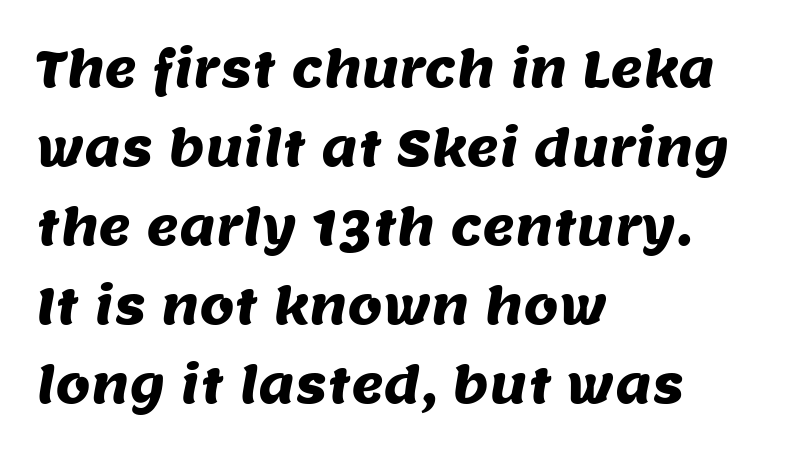
{"serif": "no", "width": "normal", "stroke_contrast": "medium", "x_height": "large", "monospaced": "no", "underline": "no", "align": "left", "line_spacing": "normal", "line_spacing_ratio": 1.58, "letter_spacing": "normal", "letter_spacing_em": 0.0, "glyph_px": 50}
